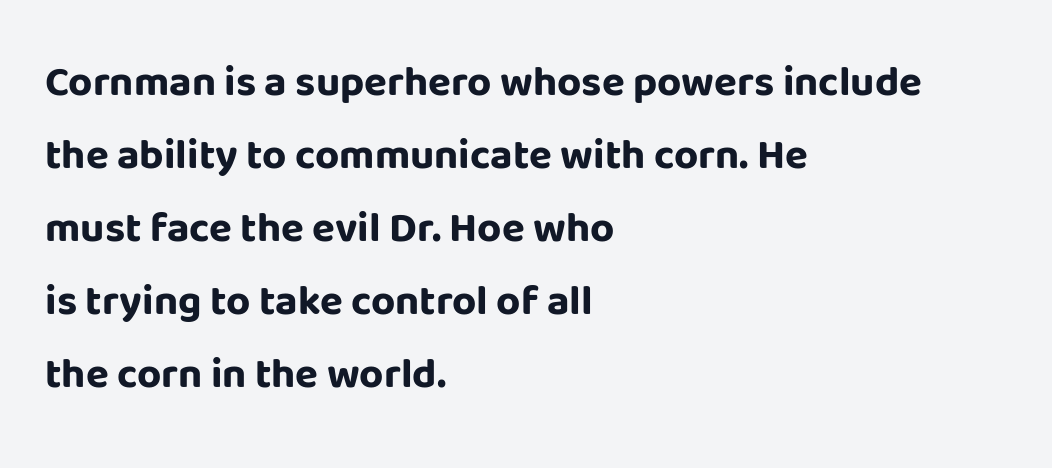
{"serif": "no", "italic": "no", "bold": "yes", "weight": "bold", "width": "normal", "stroke_contrast": "low", "x_height": "large", "monospaced": "no", "underline": "no", "align": "left", "line_spacing_ratio": 1.74, "letter_spacing": "normal", "letter_spacing_em": 0.0, "glyph_px": 42}
